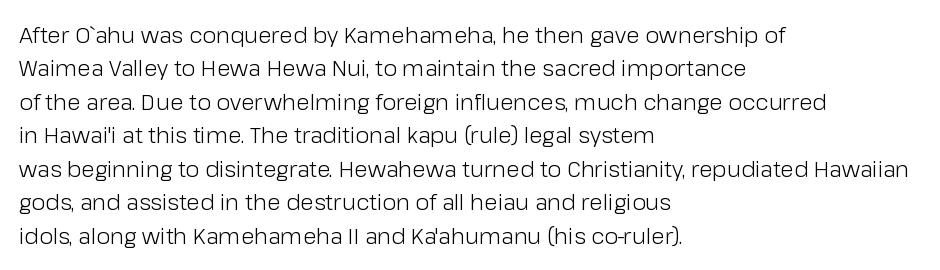
The image shows 22 px text type, upright; set left-aligned, normal line spacing (1.52x), normal letter spacing, not underlined.
